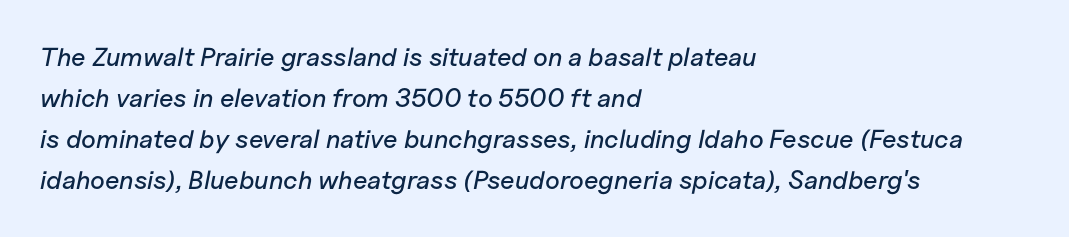
{"italic": "yes", "lean": "right", "slant_degrees": 11, "underline": "no", "align": "left", "line_spacing": "normal", "line_spacing_ratio": 1.58, "letter_spacing": "normal", "letter_spacing_em": 0.0, "glyph_px": 26}
